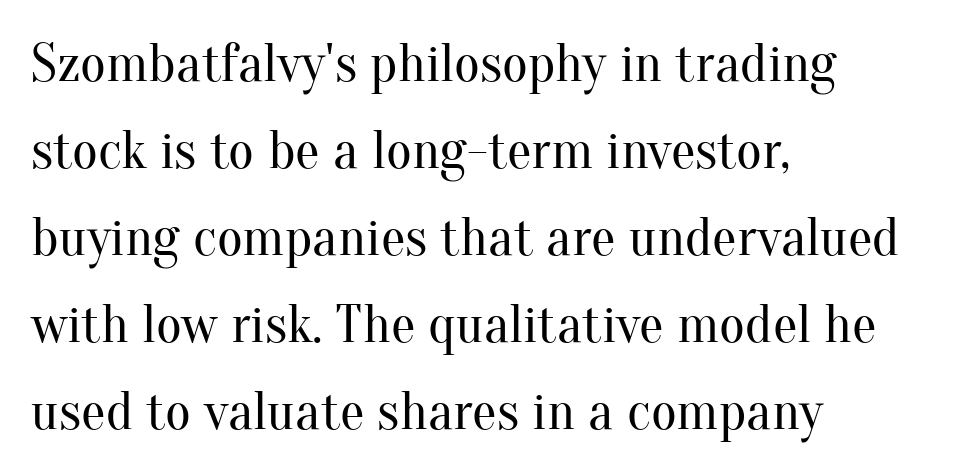
The type family on display is of the serif kind. Note the varied advance widths — an 'i' is clearly narrower than an 'm'. There is no visible air inserted between adjacent glyphs. The lines are quadded left. No letter is thick-stroked: the sample isn't bold. Upright lettering throughout.
